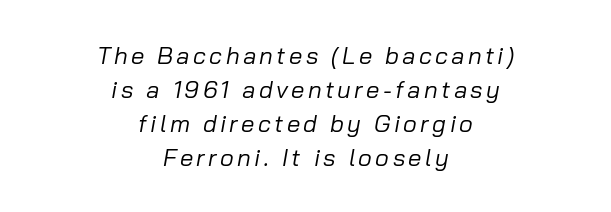
The image shows 24 px text type, italic (leaning right); set centered, normal line spacing (1.41x), not underlined.
